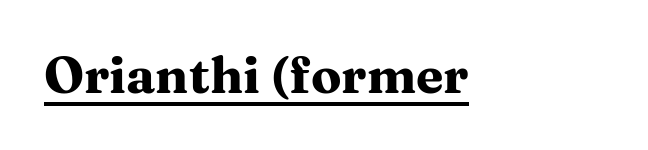
{"serif": "yes", "italic": "no", "bold": "yes", "weight": "heavy", "width": "wide", "stroke_contrast": "medium", "x_height": "medium", "monospaced": "no", "underline": "yes", "letter_spacing": "normal", "letter_spacing_em": 0.0, "glyph_px": 50}
